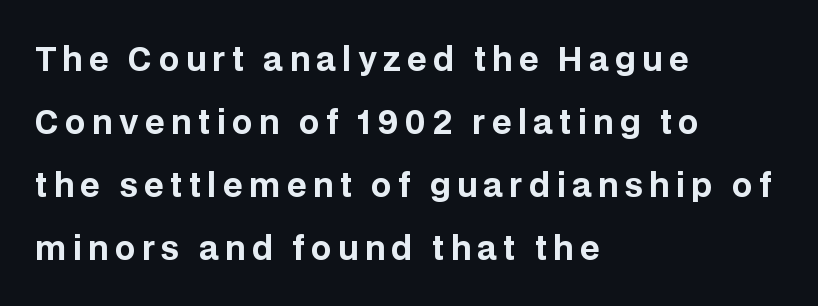
What kind of face is this? One without serifs — a sans. Beneath every word, the page is bare. Does the leading feel generous? Absolutely, it's lavish. Observe the wide spacing: letters keep a clear distance from each other. Every stem runs plumb, perpendicular to the baseline.
